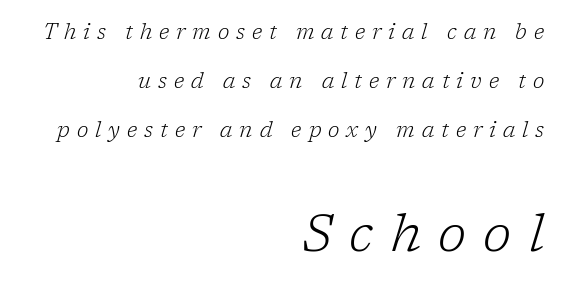
{"serif": "yes", "italic": "yes", "lean": "right", "slant_degrees": 17, "bold": "no", "weight": "light", "width": "normal", "stroke_contrast": "low", "x_height": "medium", "monospaced": "no", "underline": "no", "align": "right", "line_spacing": "loose", "line_spacing_ratio": 2.34, "letter_spacing": "wide", "letter_spacing_em": 0.33, "larger_block": "second", "size_ratio": 2.48, "glyph_px": 52}
